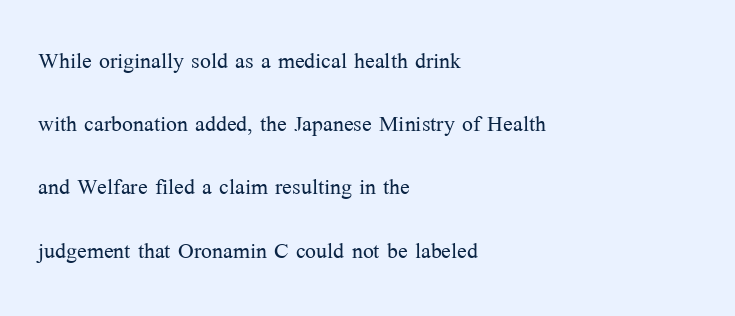
Serif or sans? Serif — the stroke terminals have little feet. The area under the type is left untouched. Nothing unusual about the tracking: characters are spaced as the font intends. Is this a fixed-width face? No — the glyphs have proportional, varying widths.
